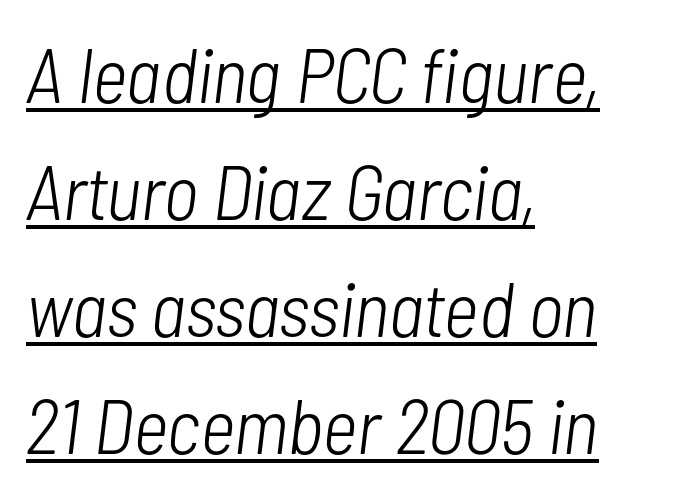
The image shows 77 px light, condensed type, italic (leaning right); set left-aligned, normal line spacing (1.52x), normal letter spacing, underlined; low stroke contrast and a medium x-height.
